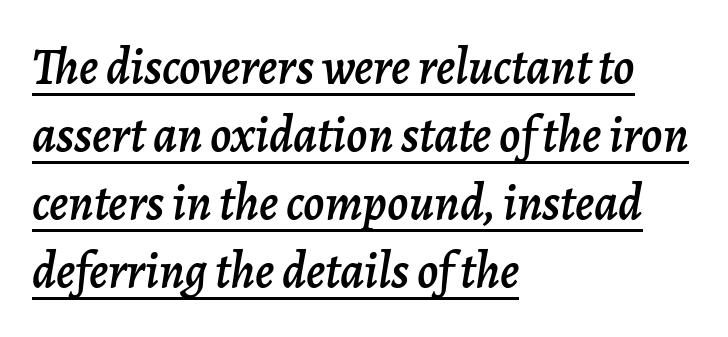
Words appear dense and cohesive because spacing is normal. These lines are rendered in a variable-pitch font. Rendered with sloped, italic letterforms. If you drew a ruler down the left edge, every line would touch it. Is there much room between lines? A standard amount, neither cramped nor airy.
